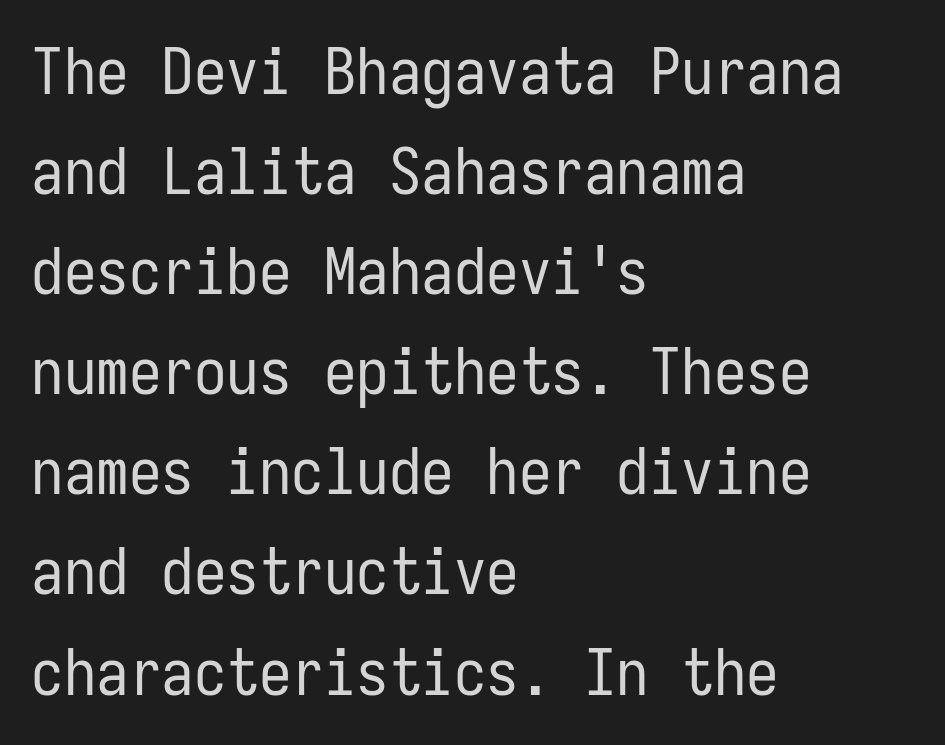
Q: Is the text bold? A: No.
Q: Is the text italic (slanted)? A: No, it is upright.
Q: Is the typeface a serif or a sans-serif typeface? A: Sans-serif.
Q: Is the text underlined? A: No.
Q: How is the paragraph aligned? A: Left-aligned.
Q: Is the spacing between letters normal or unusually wide? A: Normal.
Q: Is the spacing between lines tight, normal or loose? A: Normal.
Q: Width (condensed, normal, or wide)? A: Condensed.
Q: Stroke contrast? A: Low.
Q: x-height? A: Medium.
Q: Monospaced? A: Yes.
